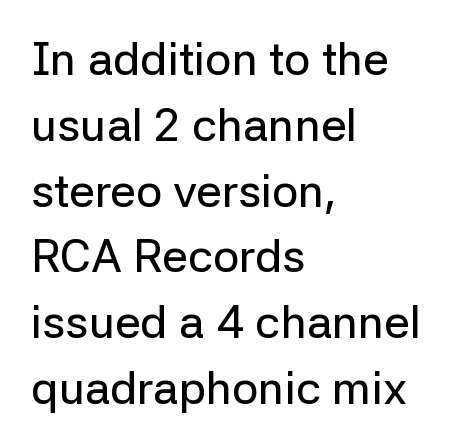
{"serif": "no", "italic": "no", "width": "normal", "stroke_contrast": "low", "x_height": "medium", "monospaced": "no", "underline": "no", "align": "left", "line_spacing": "normal", "line_spacing_ratio": 1.43, "letter_spacing": "normal", "letter_spacing_em": 0.0, "glyph_px": 46}
